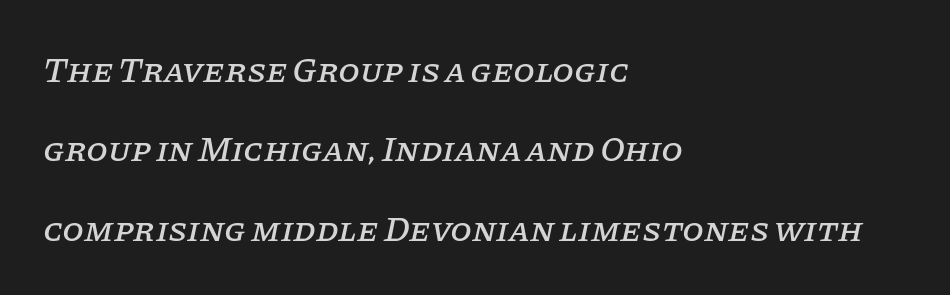
The passage shown is typed in a proportional face where columns would drift. Tracking here is standard; glyphs follow each other at the usual distance. No word sits above an underline. This rendering uses left alignment, leaving the right contour irregular. The face used here has a pronounced slope to its letters. Little horizontal feet cap the strokes, marking this as serif type.
